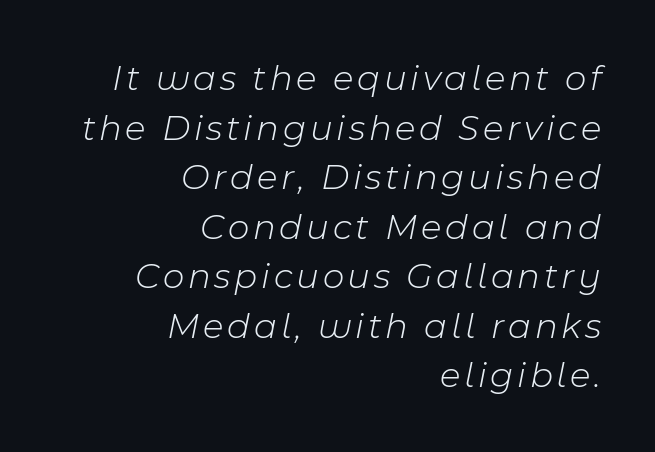
{"italic": "yes", "lean": "right", "slant_degrees": 11, "bold": "no", "weight": "light", "width": "normal", "stroke_contrast": "low", "x_height": "medium", "monospaced": "no", "underline": "no", "align": "right", "line_spacing": "normal", "line_spacing_ratio": 1.34, "glyph_px": 37}
